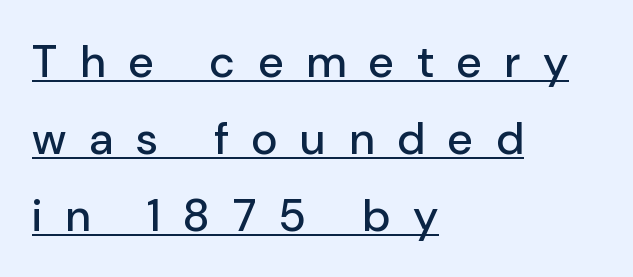
Q: Is the text italic (slanted)? A: No, it is upright.
Q: Is the typeface a serif or a sans-serif typeface? A: Sans-serif.
Q: Is the text underlined? A: Yes.
Q: How is the paragraph aligned? A: Left-aligned.
Q: Is the spacing between letters normal or unusually wide? A: Unusually wide.
Q: Width (condensed, normal, or wide)? A: Normal.
Q: Stroke contrast? A: Low.
Q: x-height? A: Medium.
Q: Monospaced? A: No.
